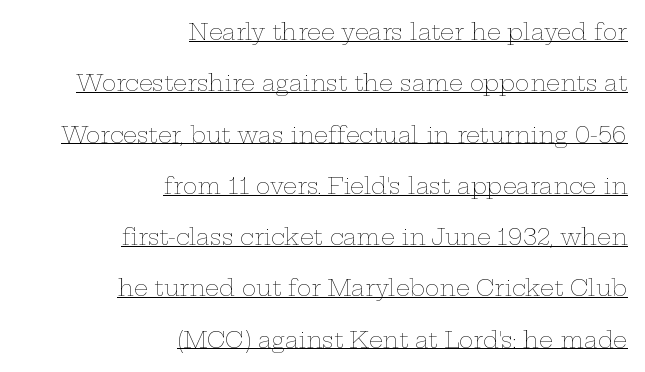
Q: Is the text bold? A: No.
Q: Is the text italic (slanted)? A: No, it is upright.
Q: Is the text underlined? A: Yes.
Q: How is the paragraph aligned? A: Right-aligned.
Q: Is the spacing between letters normal or unusually wide? A: Normal.
Q: Is the spacing between lines tight, normal or loose? A: Loose.
